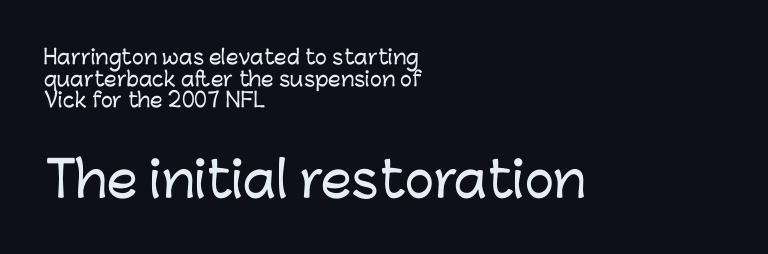
A student would notice the bottom passage is typeset larger than what precedes it. Each letter keeps its own natural width here, so spacing adapts to shape. A typesetter would mark this as roman, not italic. The rendering uses a small line-height, squeezing the rows.
